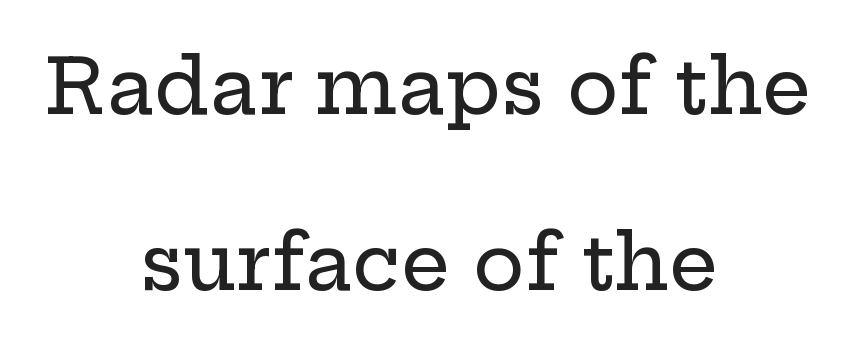
Does extra space separate the letters? No, they use regular spacing. The letters stand upright; this is a roman face. You could not count columns in this text — the font is proportionally spaced. The strip under each line holds only bare page.
